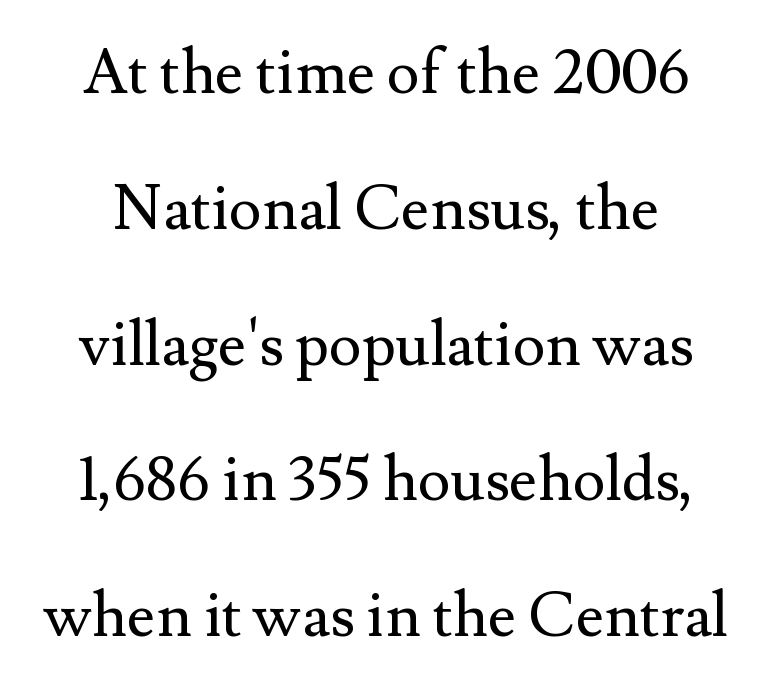
The image shows 62 px regular-weight serif type, upright; set loose line spacing (2.19x), normal letter spacing, not underlined; medium stroke contrast and a small x-height.
